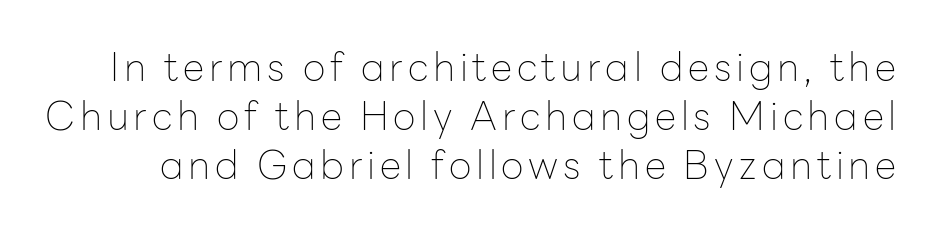
Q: Is the text bold? A: No.
Q: Is the text italic (slanted)? A: No, it is upright.
Q: Is the typeface a serif or a sans-serif typeface? A: Sans-serif.
Q: Is the text underlined? A: No.
Q: Is the spacing between lines tight, normal or loose? A: Normal.
Q: Width (condensed, normal, or wide)? A: Normal.
Q: Stroke contrast? A: Low.
Q: x-height? A: Medium.
Q: Monospaced? A: No.
